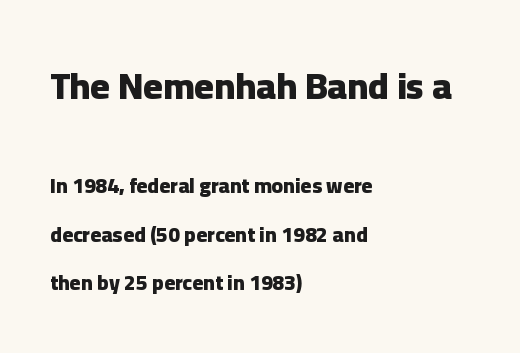
Nobody touched the tracking dial on this one. Look at the glyph heights: the upper group is clearly the bigger setting. Check where the strokes stop: nothing finishes them off — pure sans. Is there much room between lines? Yes — plenty of vertical air separates them. Bold? Absolutely — the strokes are thick and heavy. Which margin do the lines hug? The left one — the right edge is uneven.
